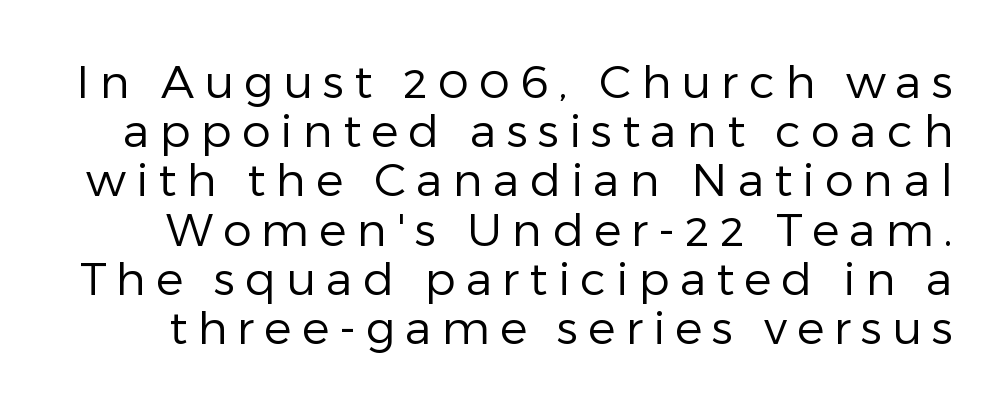
{"serif": "no", "italic": "no", "bold": "no", "weight": "regular", "width": "normal", "stroke_contrast": "low", "x_height": "medium", "monospaced": "no", "underline": "no", "line_spacing": "tight", "line_spacing_ratio": 1.07, "letter_spacing": "wide", "letter_spacing_em": 0.22, "glyph_px": 46}
